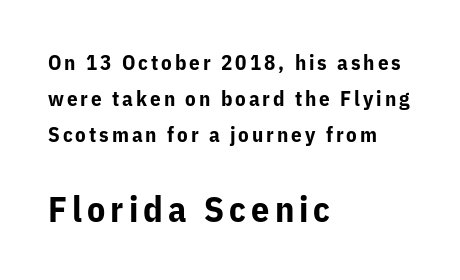
{"serif": "no", "italic": "no", "bold": "yes", "weight": "bold", "width": "normal", "stroke_contrast": "low", "x_height": "medium", "monospaced": "no", "underline": "no", "align": "left", "line_spacing_ratio": 1.71, "larger_block": "second", "size_ratio": 1.71, "glyph_px": 36}
